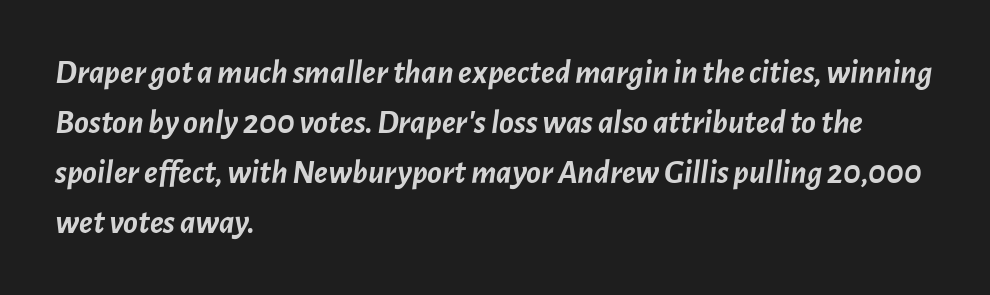
Q: Is the text bold? A: Yes.
Q: Is the text italic (slanted)? A: Yes, it leans right by about 7 degrees.
Q: Is the text underlined? A: No.
Q: How is the paragraph aligned? A: Left-aligned.
Q: Is the spacing between letters normal or unusually wide? A: Normal.
Q: Is the spacing between lines tight, normal or loose? A: Normal.
Q: Width (condensed, normal, or wide)? A: Normal.
Q: Stroke contrast? A: Low.
Q: x-height? A: Medium.
Q: Monospaced? A: No.
